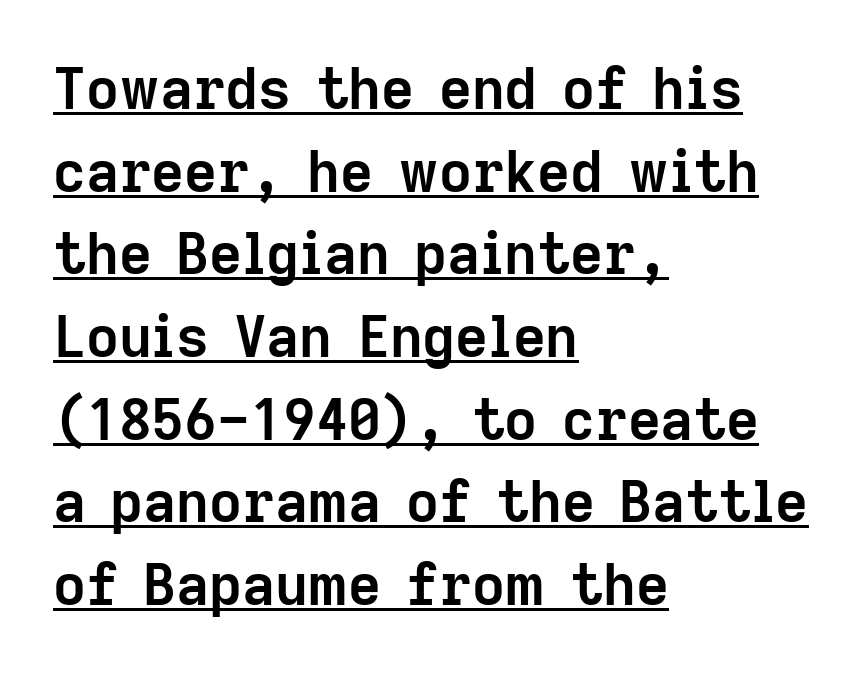
{"serif": "no", "italic": "no", "bold": "yes", "weight": "semibold", "width": "normal", "stroke_contrast": "low", "x_height": "medium", "monospaced": "no", "underline": "yes", "align": "left", "line_spacing": "normal", "line_spacing_ratio": 1.45, "letter_spacing": "normal", "letter_spacing_em": 0.0, "glyph_px": 57}
